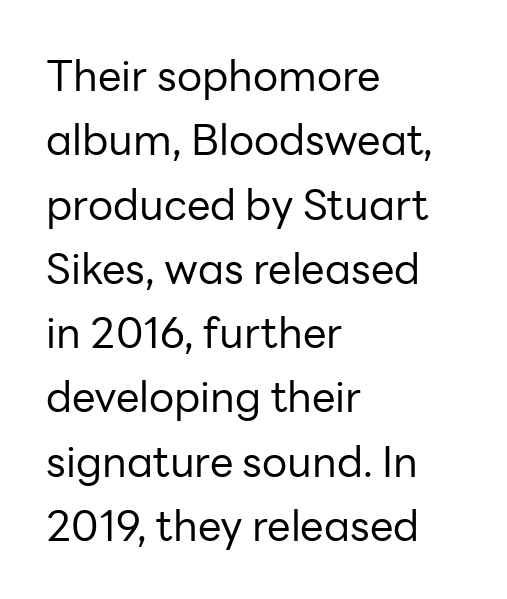
Q: Is the text bold? A: No.
Q: Is the text italic (slanted)? A: No, it is upright.
Q: Is the typeface a serif or a sans-serif typeface? A: Sans-serif.
Q: Is the text underlined? A: No.
Q: How is the paragraph aligned? A: Left-aligned.
Q: Is the spacing between letters normal or unusually wide? A: Normal.
Q: Is the spacing between lines tight, normal or loose? A: Normal.
Q: Width (condensed, normal, or wide)? A: Normal.
Q: Stroke contrast? A: Low.
Q: x-height? A: Medium.
Q: Monospaced? A: No.
